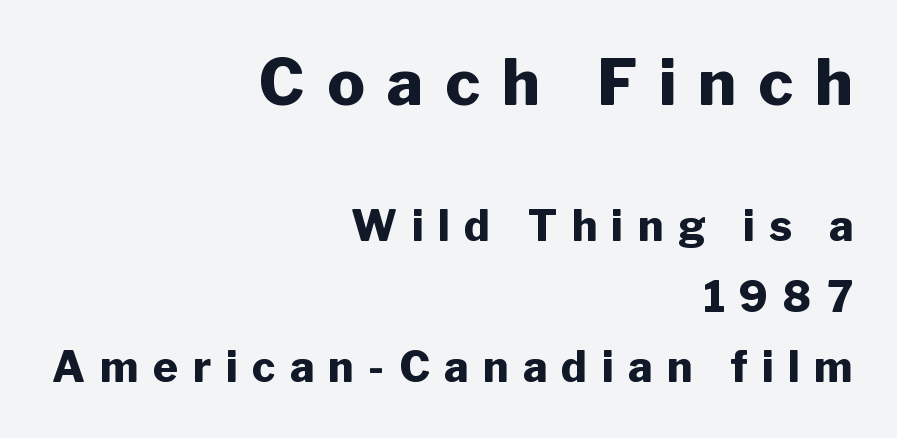
{"serif": "no", "italic": "no", "bold": "yes", "weight": "heavy", "width": "normal", "stroke_contrast": "low", "x_height": "medium", "monospaced": "no", "underline": "no", "align": "right", "line_spacing": "normal", "line_spacing_ratio": 1.68, "letter_spacing": "wide", "letter_spacing_em": 0.35, "larger_block": "first", "size_ratio": 1.5, "glyph_px": 63}
